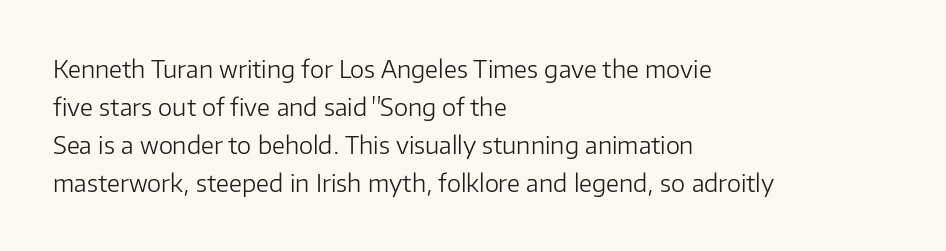
{"italic": "no", "bold": "no", "underline": "no", "align": "left", "line_spacing": "normal", "line_spacing_ratio": 1.58, "letter_spacing": "normal", "letter_spacing_em": 0.0, "glyph_px": 24}
